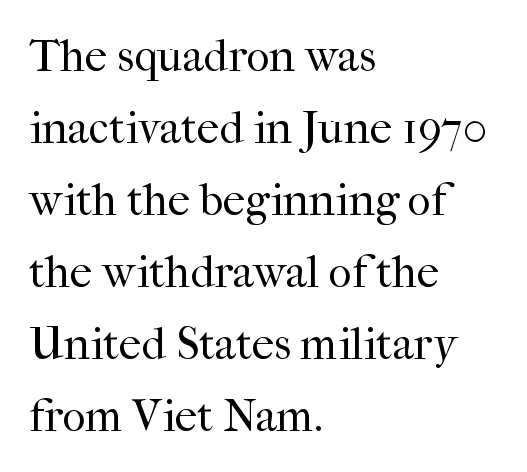
The specimen omits any rule beneath the text block's lines. Heft: none added — not bold. The lettering holds an erect, upright posture throughout. These lines are rendered in a variable-pitch font. Is the letter spacing exaggerated? No — it looks like the ordinary default.
